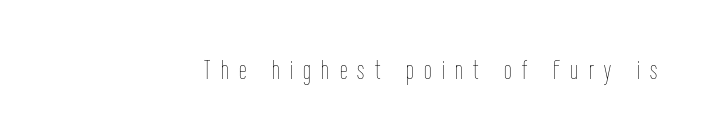
These glyphs show unthickened strokes, regular width or finer. Underlining? Definitely not there. Characters remain perfectly vertical along every line. Caption: expanded tracking, letters set apart.
